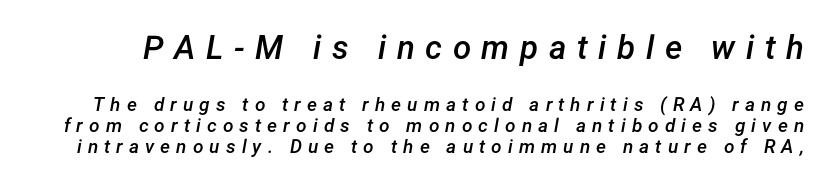
The rendering uses natural spacing where letterforms have individual widths. Every letter is mildly thick-stroked: semibold rather than bold. The specimen reads as italic at a glance. Look at the tracking — it's clearly loosened, letters drifting apart. What's the leading like? Squeezed, with rows nearly overlapping.
